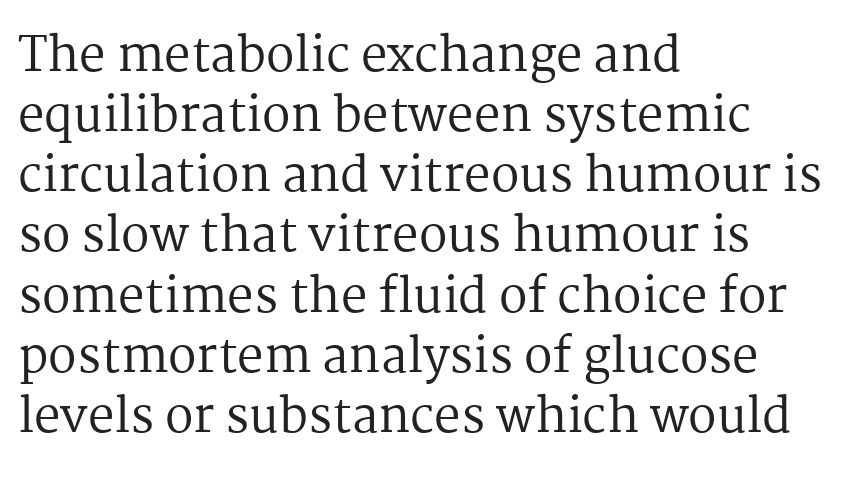
The image shows 47 px regular-weight serif type, upright; set left-aligned, normal line spacing (1.28x), normal letter spacing, not underlined; medium stroke contrast and a medium x-height.
